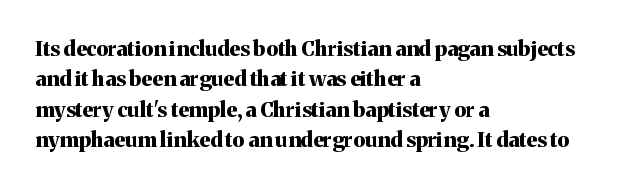
Q: Is the text bold? A: Yes.
Q: Is the text italic (slanted)? A: No, it is upright.
Q: Is the text underlined? A: No.
Q: How is the paragraph aligned? A: Left-aligned.
Q: Is the spacing between letters normal or unusually wide? A: Normal.
Q: Is the spacing between lines tight, normal or loose? A: Normal.
